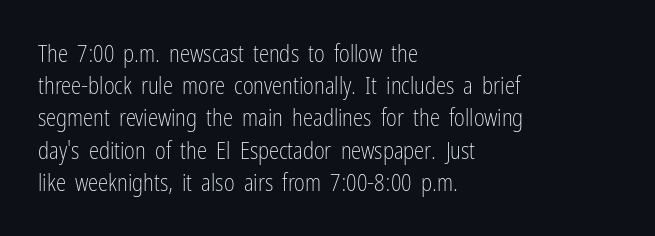
The image shows 23 px text type, upright; set left-aligned, normal line spacing (1.4x), normal letter spacing, not underlined.
